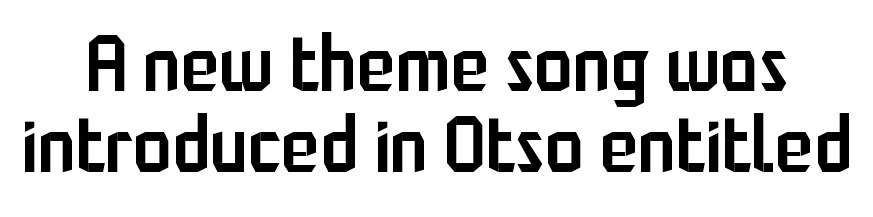
The image shows 78 px semibold, condensed sans-serif type, upright; set tight line spacing (1.04x), normal letter spacing, not underlined; low stroke contrast and a medium x-height.
